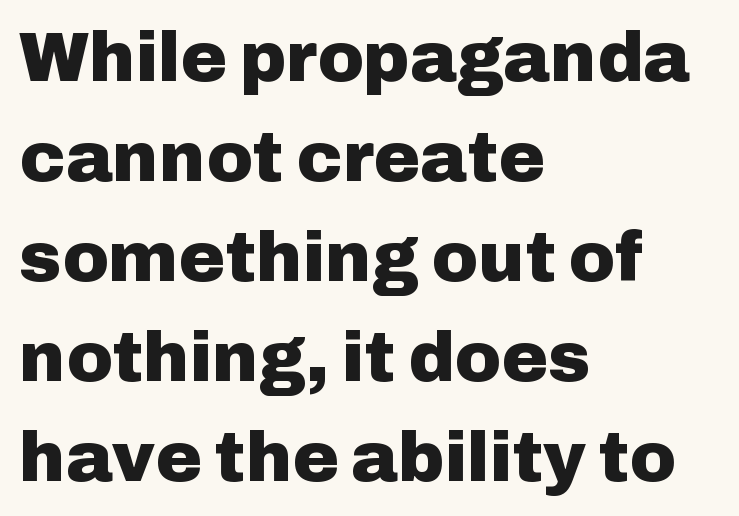
Q: Is the text bold? A: Yes.
Q: Is the text italic (slanted)? A: No, it is upright.
Q: Is the typeface a serif or a sans-serif typeface? A: Sans-serif.
Q: Is the text underlined? A: No.
Q: How is the paragraph aligned? A: Left-aligned.
Q: Is the spacing between letters normal or unusually wide? A: Normal.
Q: Is the spacing between lines tight, normal or loose? A: Normal.
Q: Width (condensed, normal, or wide)? A: Normal.
Q: Stroke contrast? A: Low.
Q: x-height? A: Medium.
Q: Monospaced? A: No.
